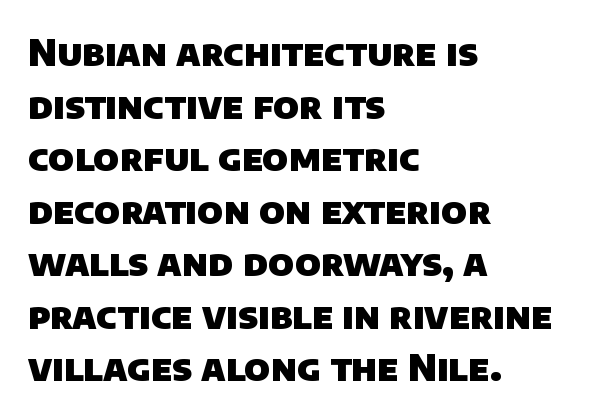
The image shows 36 px heavy sans-serif type; set left-aligned, normal line spacing (1.46x), normal letter spacing, not underlined; low stroke contrast and a large x-height.
